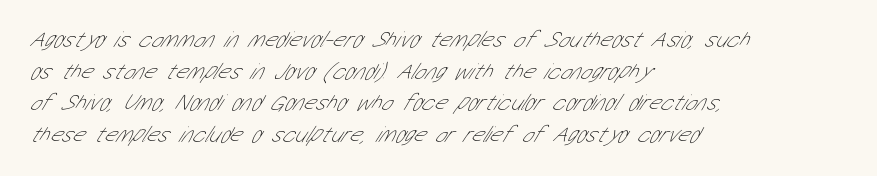
{"bold": "no", "underline": "no", "align": "left", "line_spacing": "normal", "line_spacing_ratio": 1.38, "letter_spacing": "normal", "letter_spacing_em": 0.0, "glyph_px": 23}
